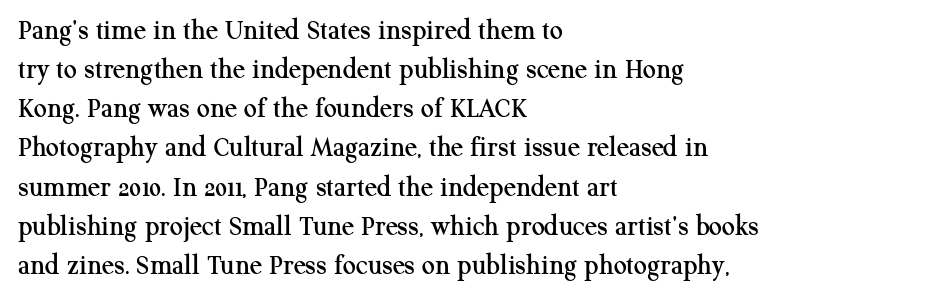
The lettering stays uniformly vertical, giving the passage a roman look. The letterforms sit shoulder to shoulder at normal distance. This rendering uses left alignment, leaving the right contour irregular. Think of a printed novel: that variable character pitch is what you see here. The glyphs in this specimen are seriffed.
